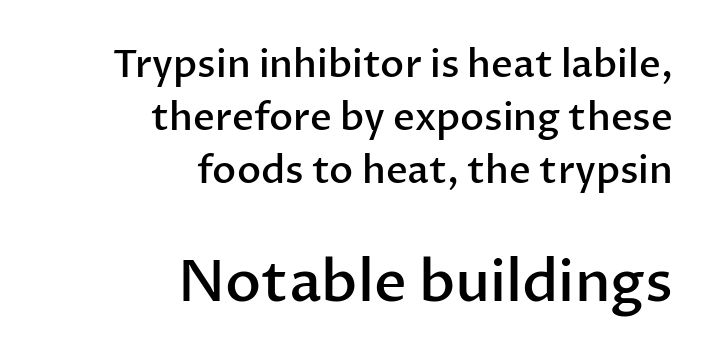
Q: Is the text bold? A: Semi-bold.
Q: Is the text italic (slanted)? A: No, it is upright.
Q: Is the typeface a serif or a sans-serif typeface? A: Sans-serif.
Q: Is the text underlined? A: No.
Q: How is the paragraph aligned? A: Right-aligned.
Q: Is the spacing between letters normal or unusually wide? A: Normal.
Q: Is the spacing between lines tight, normal or loose? A: Normal.
Q: Which block of text is set in a larger size, the first (top) or the second (bottom)? A: The second (bottom) one.
Q: Width (condensed, normal, or wide)? A: Normal.
Q: Stroke contrast? A: Low.
Q: x-height? A: Medium.
Q: Monospaced? A: No.
